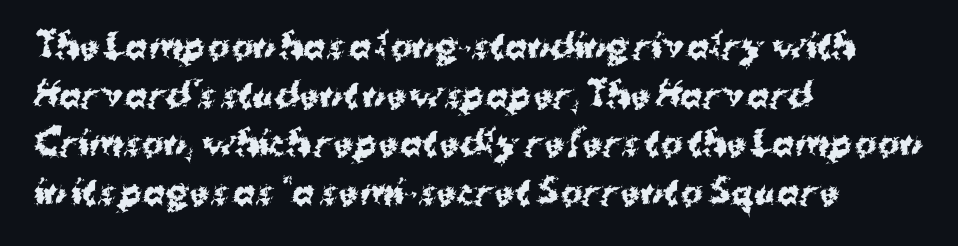
Clear beneath every line of the passage. This rendering uses left alignment, leaving the right contour irregular. I'd call this a sans setting — the letters go barefoot. This sample uses plain, unmodified letter spacing.
